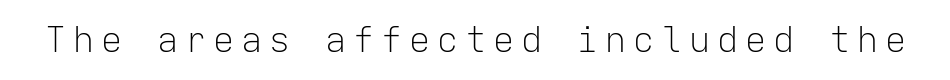
{"serif": "no", "italic": "no", "bold": "no", "weight": "light", "width": "normal", "stroke_contrast": "low", "x_height": "medium", "monospaced": "yes", "underline": "no", "letter_spacing": "wide", "letter_spacing_em": 0.2, "glyph_px": 35}
